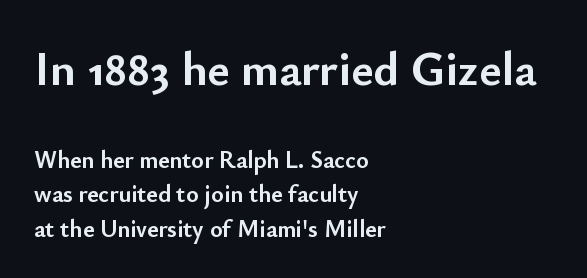
The image shows 48 px semibold sans-serif type, upright; set left-aligned, normal line spacing (1.44x), normal letter spacing, not underlined; the first (top) block is 2.0x larger; low stroke contrast and a small x-height.
